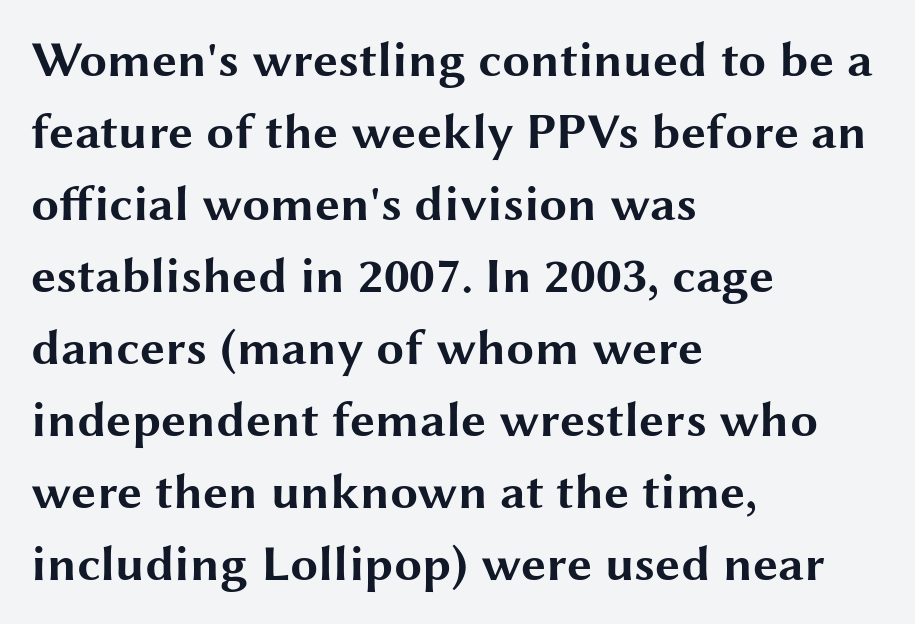
Q: Is the text bold? A: Yes.
Q: Is the text italic (slanted)? A: No, it is upright.
Q: Is the typeface a serif or a sans-serif typeface? A: Sans-serif.
Q: Is the text underlined? A: No.
Q: How is the paragraph aligned? A: Left-aligned.
Q: Is the spacing between letters normal or unusually wide? A: Normal.
Q: Is the spacing between lines tight, normal or loose? A: Normal.
Q: Width (condensed, normal, or wide)? A: Wide.
Q: Stroke contrast? A: Medium.
Q: x-height? A: Medium.
Q: Monospaced? A: No.
